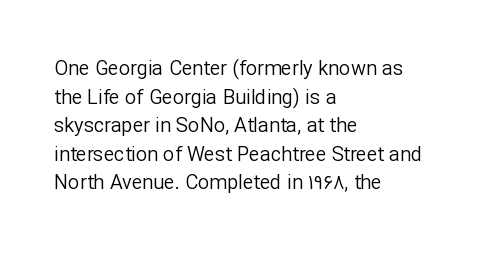
{"italic": "no", "bold": "no", "underline": "no", "align": "left", "line_spacing": "normal", "line_spacing_ratio": 1.43, "letter_spacing": "normal", "letter_spacing_em": 0.0, "glyph_px": 20}
